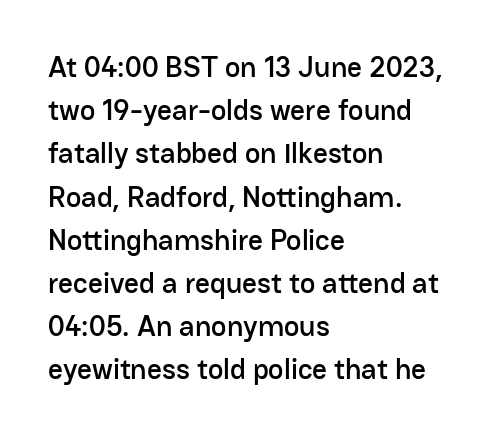
{"serif": "no", "italic": "no", "width": "normal", "stroke_contrast": "low", "x_height": "medium", "monospaced": "no", "underline": "no", "align": "left", "line_spacing": "normal", "line_spacing_ratio": 1.49, "letter_spacing": "normal", "letter_spacing_em": 0.0, "glyph_px": 29}
